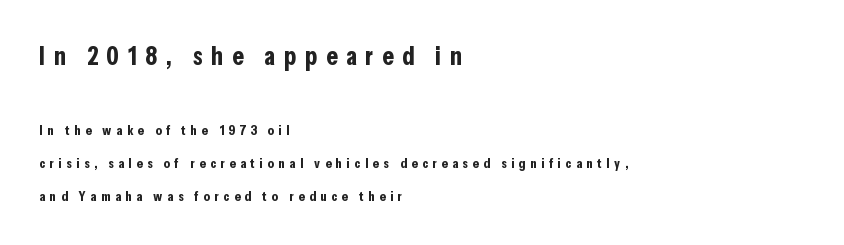
A great deal of white space separates one row of letters from the next. Style check: upright. Tracking here is generous; glyphs stand well apart from one another. Of the two passages, the one on top uses the larger point size. The passage shown is emphatically bold. Unmarked baselines from the first word to the last.
